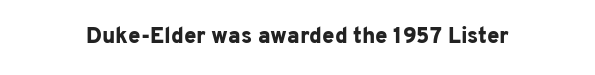
The image shows 22 px bold type, upright; set normal letter spacing, not underlined.
